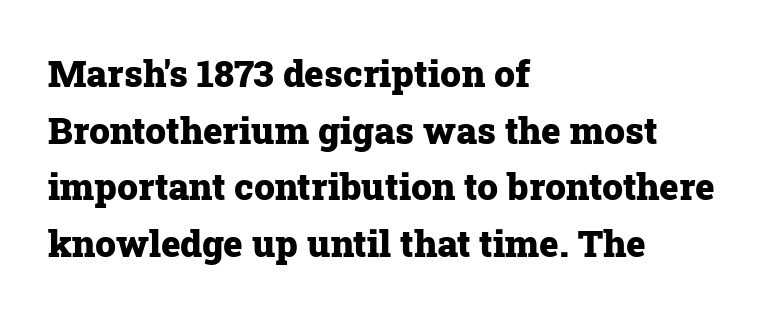
{"serif": "yes", "italic": "no", "bold": "yes", "weight": "heavy", "width": "normal", "stroke_contrast": "low", "x_height": "medium", "monospaced": "no", "underline": "no", "align": "left", "line_spacing": "normal", "line_spacing_ratio": 1.53, "letter_spacing": "normal", "letter_spacing_em": 0.0, "glyph_px": 37}
